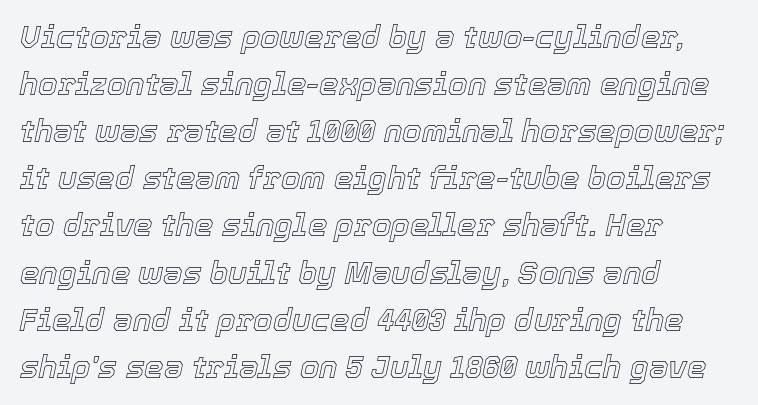
Q: Is the text italic (slanted)? A: Yes, it leans right by about 12 degrees.
Q: Is the text underlined? A: No.
Q: How is the paragraph aligned? A: Left-aligned.
Q: Is the spacing between letters normal or unusually wide? A: Normal.
Q: Is the spacing between lines tight, normal or loose? A: Normal.
Q: Width (condensed, normal, or wide)? A: Normal.
Q: x-height? A: Medium.
Q: Monospaced? A: No.
